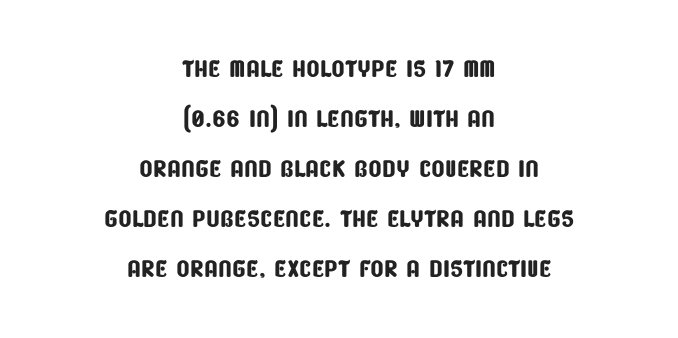
The vertical gap from one line to the next is medium. You can tell from the bare stems that sans-serif type was used. These lines are rendered in a variable-pitch font. The whitespace from short lines is split evenly between both sides. Nobody touched the tracking dial on this one. Just letters on the line, the space beneath them empty.
